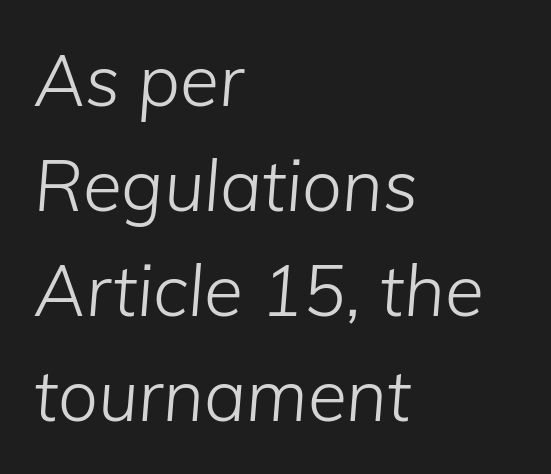
A typesetter would call this proportional, since set widths differ per character. No heavy texture on the line: the type isn't bold. Caption: standard tracking, unaltered. Left-aligned paragraph, ragged on the right. Yep, that's italic — everything's leaning.
